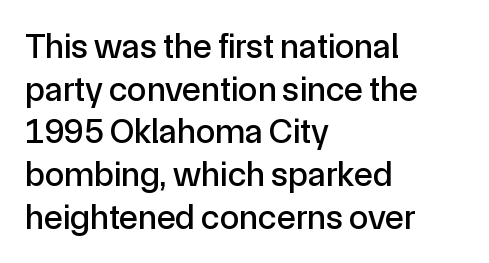
No extra tracking has been applied to these lines. Posture: straight, roman, zero tilt. Is this a fixed-width face? No — the glyphs have proportional, varying widths. This rendering features lettering with no underline. Grotesque or geometric, the face here clearly has no serifs.
